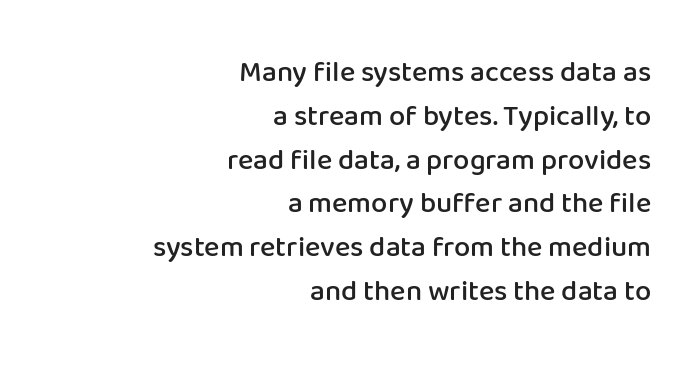
Q: Is the text bold? A: Semi-bold.
Q: Is the text italic (slanted)? A: No, it is upright.
Q: Is the typeface a serif or a sans-serif typeface? A: Sans-serif.
Q: Is the text underlined? A: No.
Q: How is the paragraph aligned? A: Right-aligned.
Q: Is the spacing between letters normal or unusually wide? A: Normal.
Q: Is the spacing between lines tight, normal or loose? A: Normal.
Q: Width (condensed, normal, or wide)? A: Normal.
Q: Stroke contrast? A: Low.
Q: x-height? A: Medium.
Q: Monospaced? A: No.
